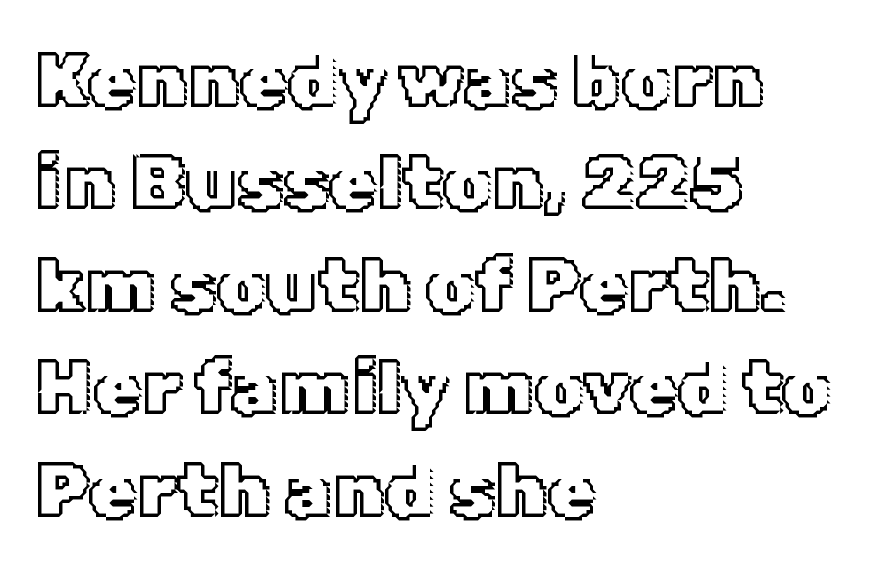
Observe the ordinary spacing: letters are neighbours, not strangers. The font's upright variant was chosen for this text. Decoration check: the copy has no underline. Character widths vary here, with narrow letters taking less room than wide ones.
